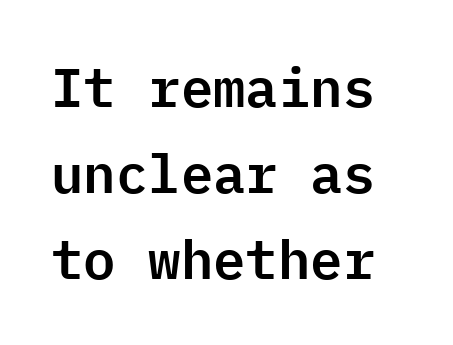
The image shows 54 px sans-serif type, upright, monospaced; set normal line spacing (1.59x), normal letter spacing, not underlined; low stroke contrast and a medium x-height.
